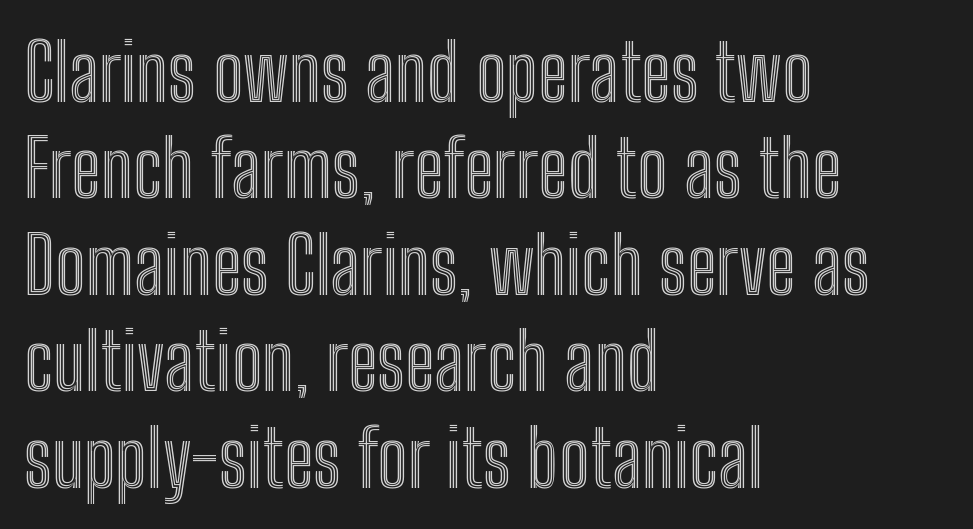
Q: Is the text italic (slanted)? A: No, it is upright.
Q: Is the text underlined? A: No.
Q: How is the paragraph aligned? A: Left-aligned.
Q: Is the spacing between letters normal or unusually wide? A: Normal.
Q: Width (condensed, normal, or wide)? A: Condensed.
Q: x-height? A: Medium.
Q: Monospaced? A: No.
